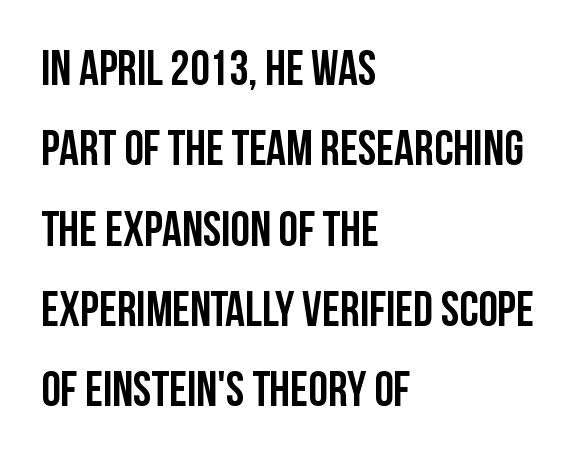
Q: Is the text bold? A: Yes.
Q: Is the text italic (slanted)? A: No, it is upright.
Q: Is the typeface a serif or a sans-serif typeface? A: Sans-serif.
Q: Is the text underlined? A: No.
Q: How is the paragraph aligned? A: Left-aligned.
Q: Is the spacing between letters normal or unusually wide? A: Normal.
Q: Is the spacing between lines tight, normal or loose? A: Normal.
Q: Width (condensed, normal, or wide)? A: Condensed.
Q: Stroke contrast? A: Low.
Q: x-height? A: Large.
Q: Monospaced? A: No.
